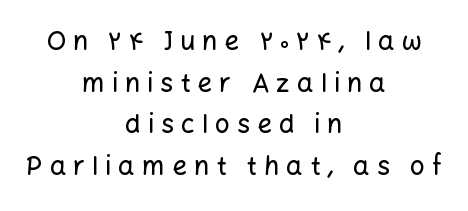
Q: Is the text italic (slanted)? A: No, it is upright.
Q: Is the text underlined? A: No.
Q: How is the paragraph aligned? A: Centered.
Q: Is the spacing between letters normal or unusually wide? A: Unusually wide.
Q: Is the spacing between lines tight, normal or loose? A: Normal.
